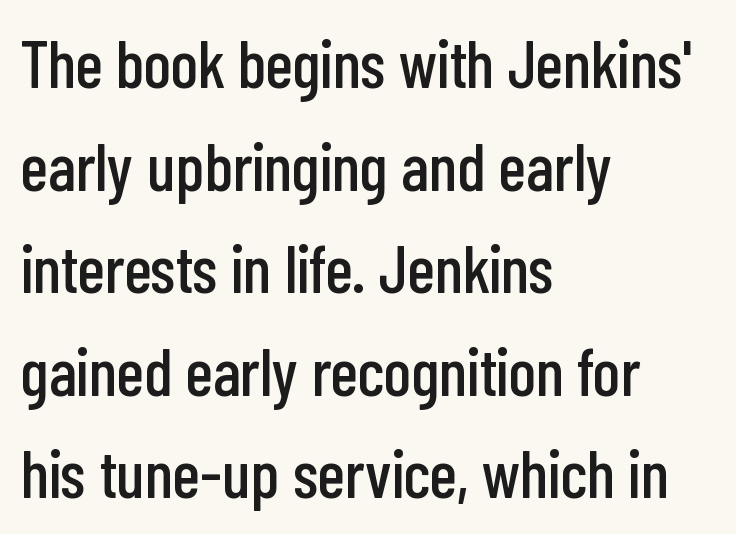
The image shows 67 px condensed sans-serif type, upright; set left-aligned, normal line spacing (1.53x), normal letter spacing, not underlined; low stroke contrast and a medium x-height.
